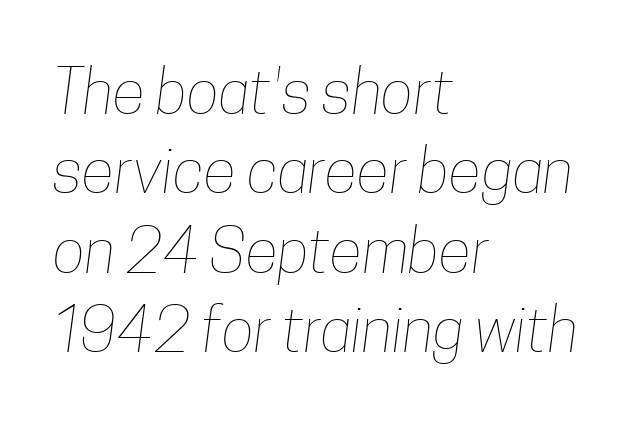
Think standard paragraph weight, or any step lighter than that. Inter-character spacing is left at the font's built-in metrics. Decoration check: the copy has no underline. The passage shown is typed in a proportional face where columns would drift. Typeset ragged right — the left edge is the straight one.
